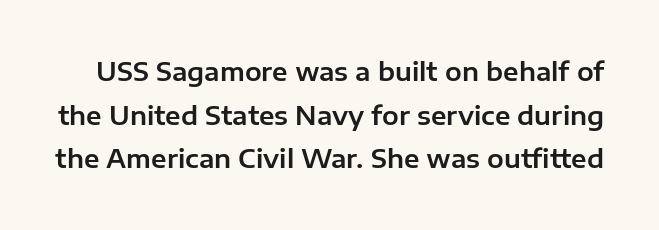
Q: Is the text italic (slanted)? A: No, it is upright.
Q: Is the text underlined? A: No.
Q: Is the spacing between letters normal or unusually wide? A: Normal.
